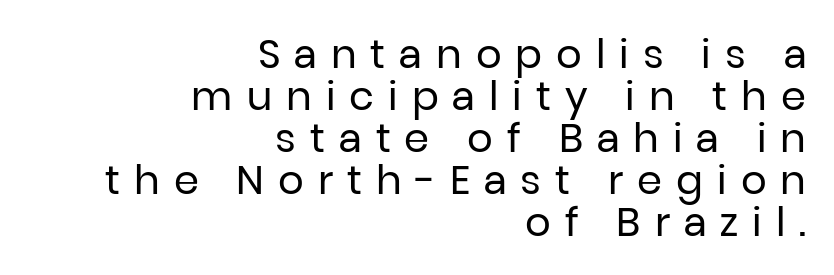
Q: Is the text bold? A: No.
Q: Is the text italic (slanted)? A: No, it is upright.
Q: Is the typeface a serif or a sans-serif typeface? A: Sans-serif.
Q: Is the text underlined? A: No.
Q: How is the paragraph aligned? A: Right-aligned.
Q: Is the spacing between letters normal or unusually wide? A: Unusually wide.
Q: Is the spacing between lines tight, normal or loose? A: Tight.
Q: Width (condensed, normal, or wide)? A: Normal.
Q: Stroke contrast? A: Low.
Q: x-height? A: Medium.
Q: Monospaced? A: No.
